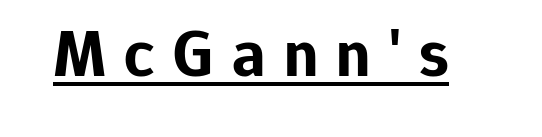
The image shows 67 px bold sans-serif type, upright; set unusually wide letter spacing (+0.27 em), underlined; low stroke contrast and a medium x-height.
